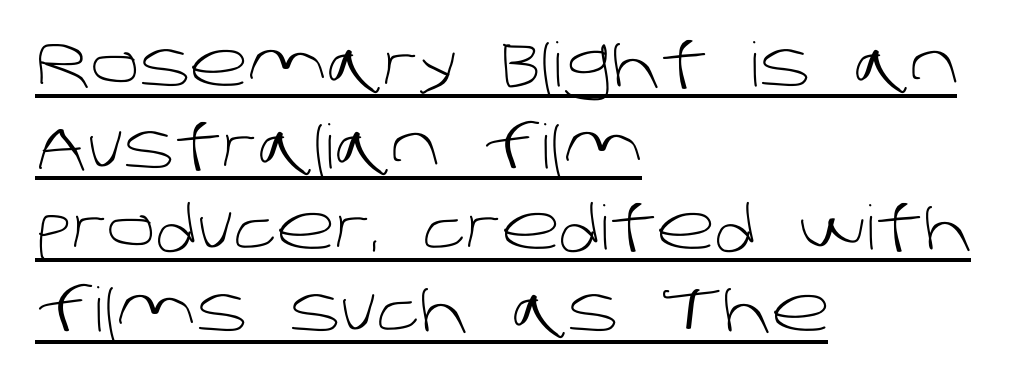
Underline: present. You could call the tracking neutral — neither tight nor loose. Stroke thickness stays within the range of a standard reading face or lighter. Letterform terminals end flat and unadorned throughout the passage. Note the varied advance widths — an 'i' is clearly narrower than an 'm'.
